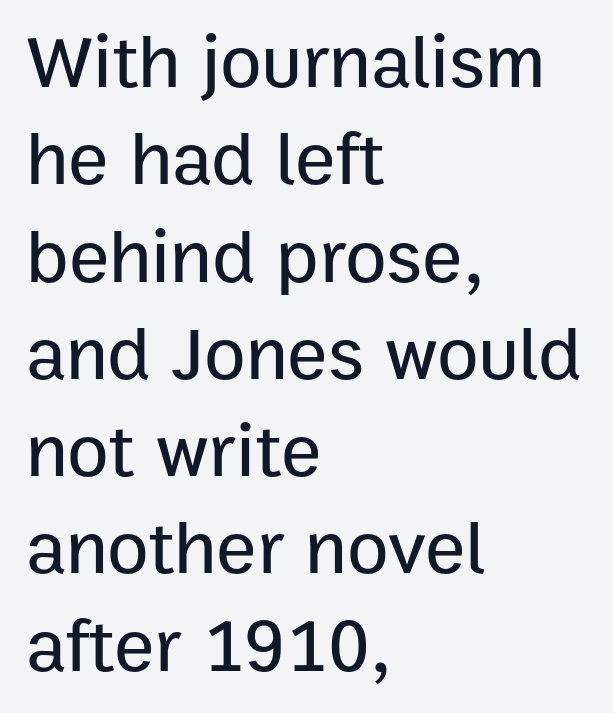
The image shows 76 px sans-serif type, upright; set left-aligned, normal line spacing (1.28x), normal letter spacing, not underlined; low stroke contrast and a medium x-height.
